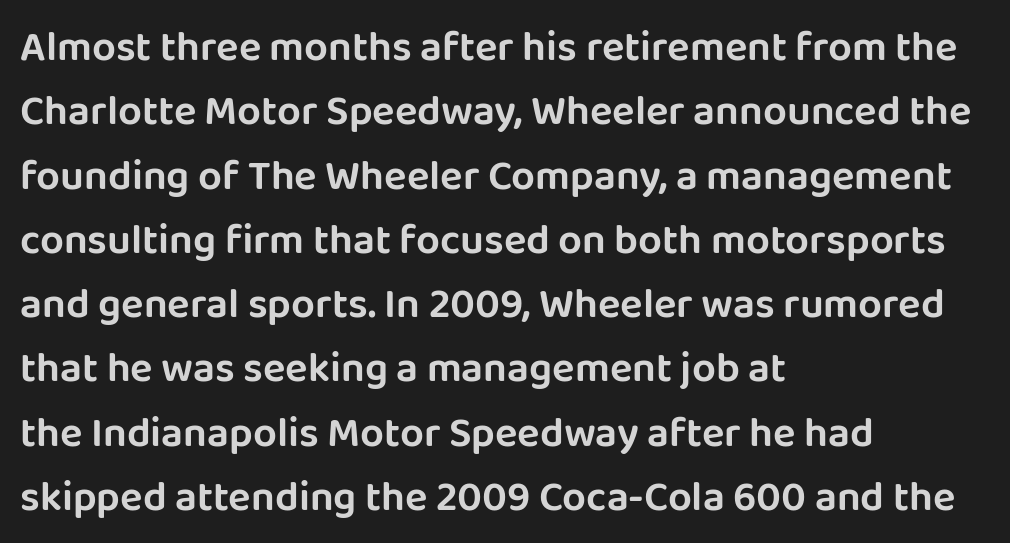
{"serif": "no", "italic": "no", "width": "normal", "stroke_contrast": "low", "x_height": "large", "monospaced": "no", "underline": "no", "align": "left", "line_spacing": "normal", "line_spacing_ratio": 1.53, "letter_spacing": "normal", "letter_spacing_em": 0.0, "glyph_px": 42}
